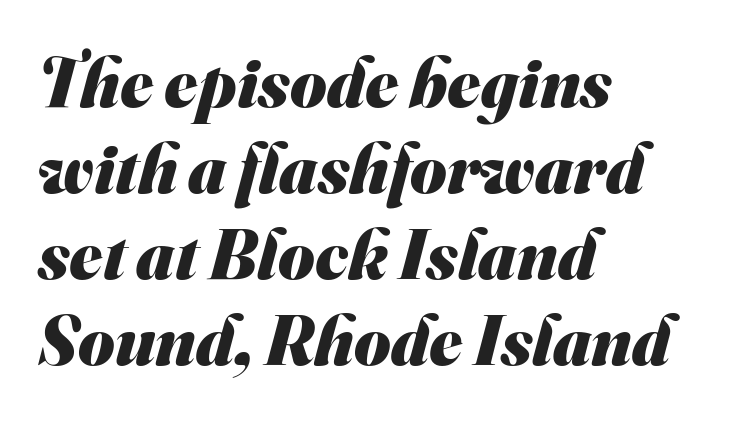
The image shows 70 px heavy sans-serif type; set left-aligned, line spacing 1.23x, normal letter spacing, not underlined; medium stroke contrast and a small x-height.
